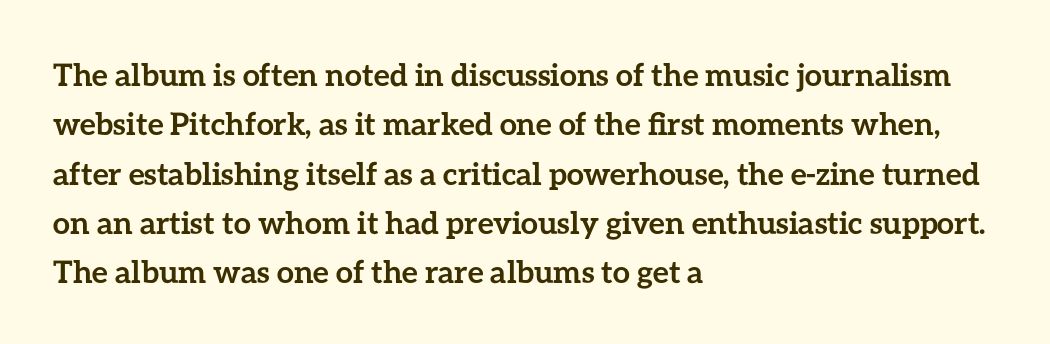
This sample keeps an unexceptional amount of space between lines. Check the space under the baseline: it is left empty. Notice how the stems are strictly vertical — no italics here. These lines are rendered in a variable-pitch font. Does extra space separate the letters? No, they use regular spacing. One-word summary of the alignment: left.
